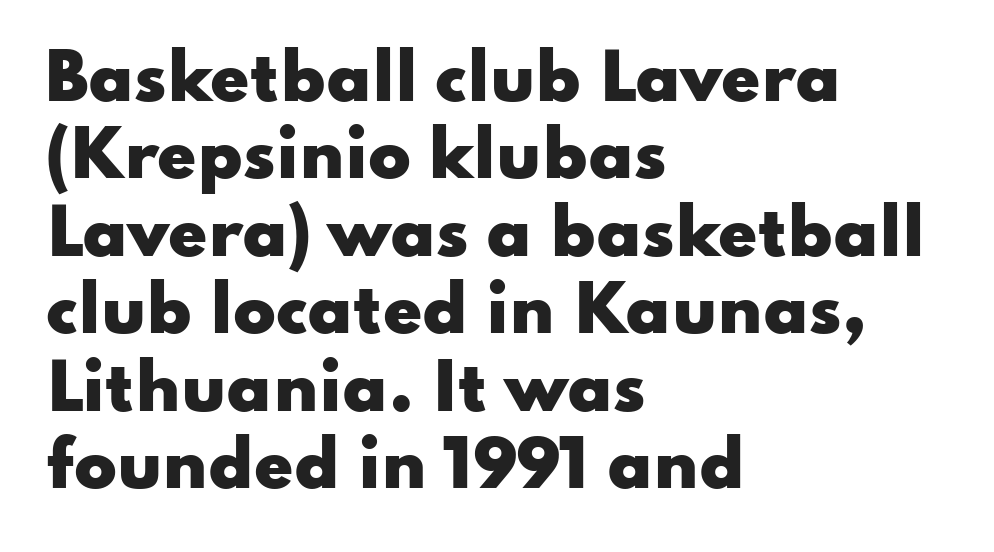
{"serif": "no", "italic": "no", "bold": "yes", "weight": "heavy", "width": "wide", "stroke_contrast": "low", "x_height": "small", "monospaced": "no", "underline": "no", "align": "left", "line_spacing_ratio": 1.23, "letter_spacing": "normal", "letter_spacing_em": 0.0, "glyph_px": 63}
